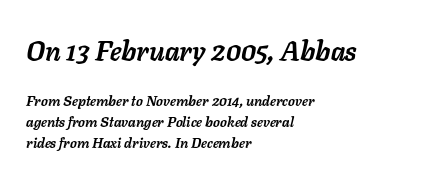
Q: Is the text bold? A: Yes.
Q: Is the text italic (slanted)? A: Yes, it leans right by about 11 degrees.
Q: Is the text underlined? A: No.
Q: How is the paragraph aligned? A: Left-aligned.
Q: Is the spacing between letters normal or unusually wide? A: Normal.
Q: Is the spacing between lines tight, normal or loose? A: Normal.
Q: Which block of text is set in a larger size, the first (top) or the second (bottom)? A: The first (top) one.
